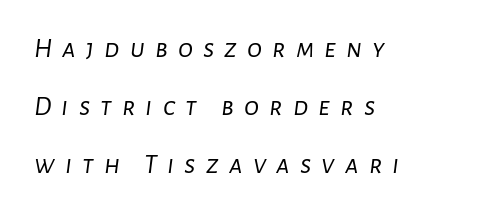
The image shows 28 px light type, italic (leaning right); set left-aligned, loose line spacing (2.08x), unusually wide letter spacing (+0.36 em), not underlined; low stroke contrast and a medium x-height.
